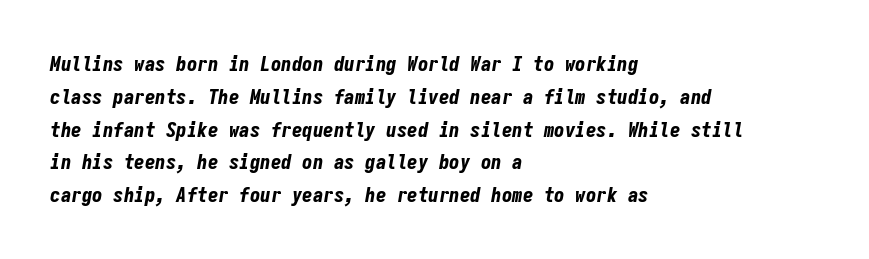
Successive baselines arrive at the customary interval. The text block is weighted toward the left margin, trailing off unevenly rightward. Any mark beneath the type? The region is blank. The line texture is even and compact thanks to regular tracking. Strokes here are thick enough to call this a true bold. If you drew a line through each stem, it would be angled.
